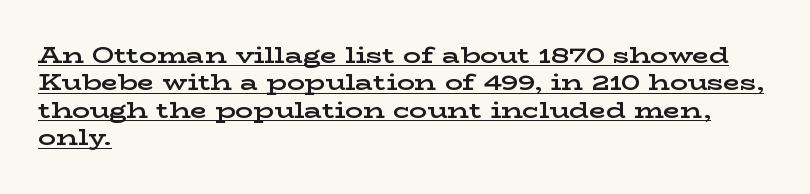
The image shows 22 px bold type, upright; set left-aligned, normal line spacing (1.25x), normal letter spacing, underlined.
